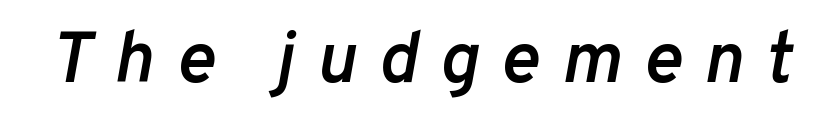
The letters are slanted; this is an italic face. Observe the wide spacing: letters keep a clear distance from each other. The passage shown is semibold, sitting just below true bold. Type without underlining.
